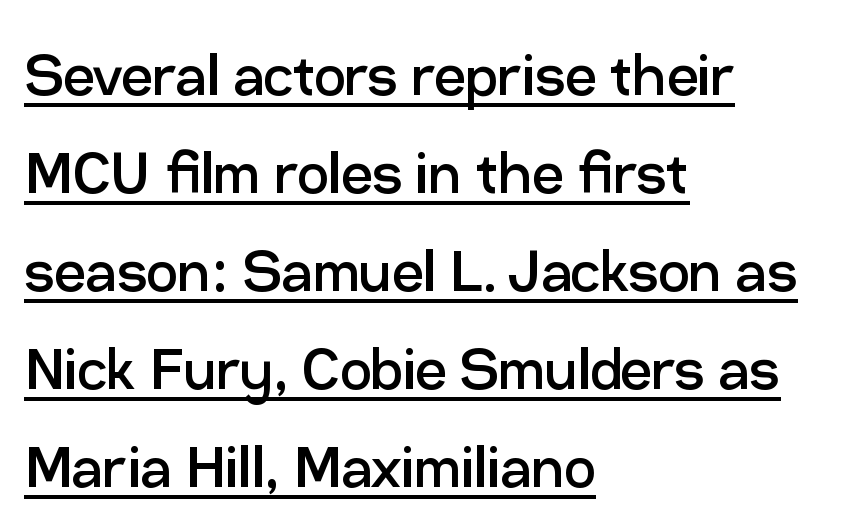
Line spacing here is normal. Nothing heavy about these letters — not bold at all. You could call the tracking neutral — neither tight nor loose. The face used here is proportionally spaced, like ordinary book or web type. Teacher's note: observe the even left margin — that is flush-left alignment.
